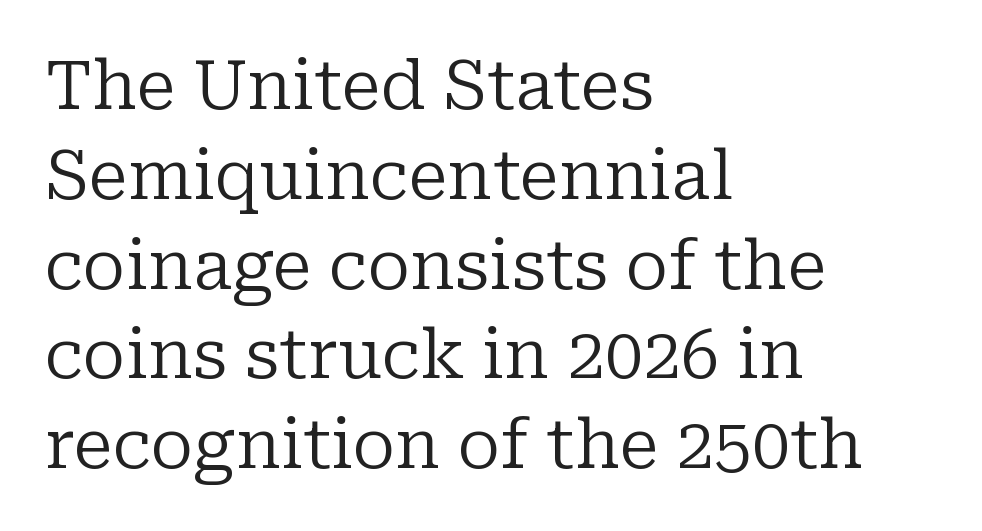
The image shows 68 px regular-weight serif type, upright; set left-aligned, normal line spacing (1.32x), normal letter spacing, not underlined; low stroke contrast and a medium x-height.
